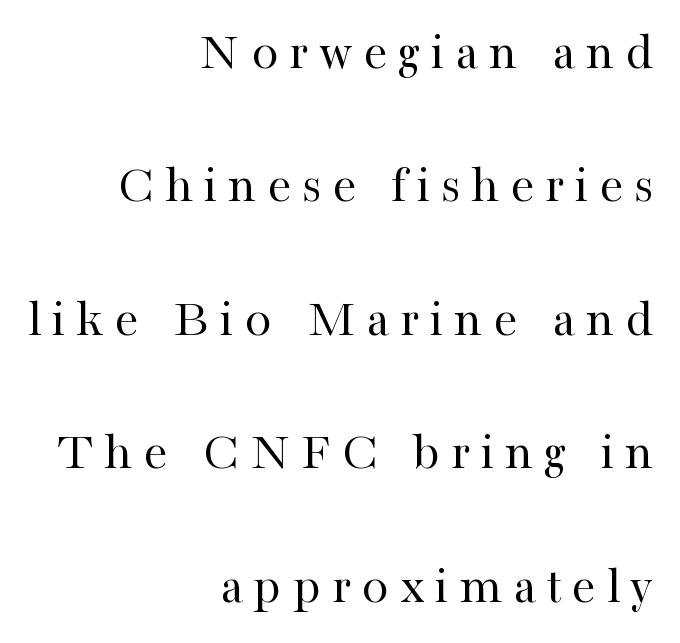
The specimen omits any rule beneath the text block's lines. Each line ends at the same right margin while the left side varies. The letters stand upright; this is a roman face. Is the stroke heavy? The answer is a plain regular-or-lighter. The font family rendered here belongs to the serif group.
